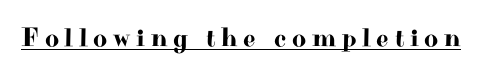
The image shows 27 px text type, upright; set unusually wide letter spacing (+0.21 em), underlined.
